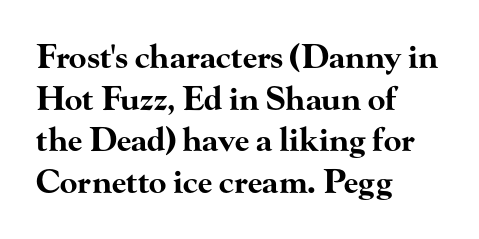
{"serif": "yes", "italic": "no", "bold": "yes", "weight": "bold", "width": "wide", "stroke_contrast": "high", "x_height": "small", "monospaced": "no", "underline": "no", "align": "left", "line_spacing": "normal", "line_spacing_ratio": 1.3, "letter_spacing": "normal", "letter_spacing_em": 0.0, "glyph_px": 32}
